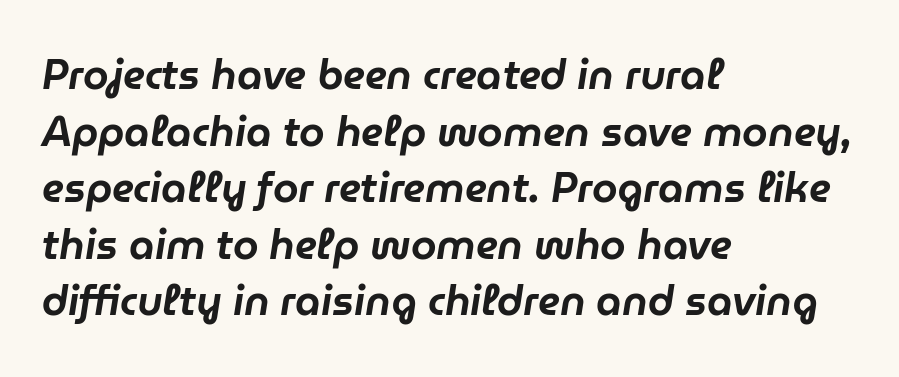
Q: Is the text italic (slanted)? A: Yes, it leans right by about 9 degrees.
Q: Is the text underlined? A: No.
Q: How is the paragraph aligned? A: Left-aligned.
Q: Is the spacing between letters normal or unusually wide? A: Normal.
Q: Is the spacing between lines tight, normal or loose? A: Normal.
Q: Width (condensed, normal, or wide)? A: Normal.
Q: Stroke contrast? A: Low.
Q: x-height? A: Medium.
Q: Monospaced? A: No.
